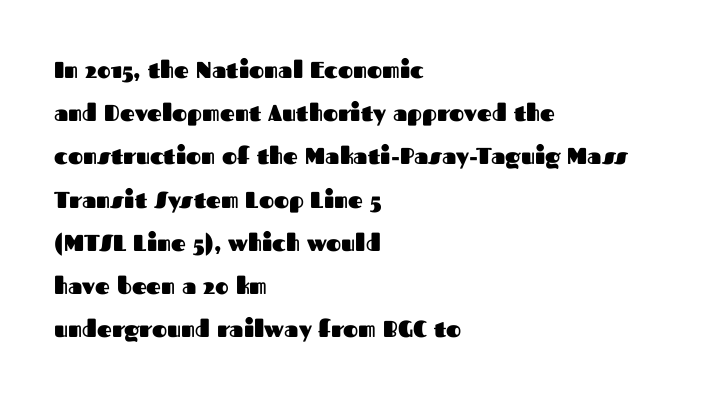
{"italic": "no", "bold": "yes", "underline": "no", "align": "left", "line_spacing_ratio": 1.88, "letter_spacing": "normal", "letter_spacing_em": 0.0, "glyph_px": 23}
